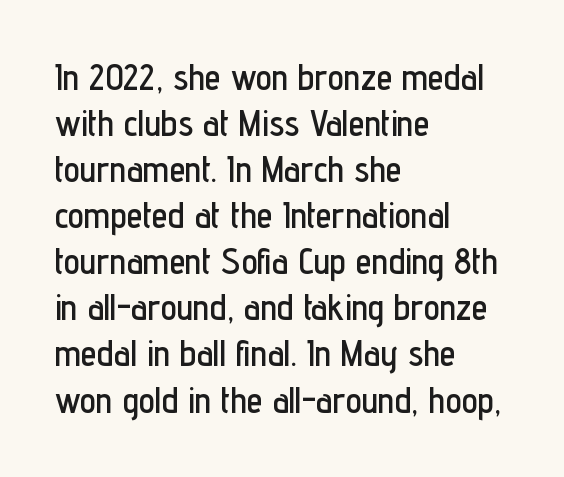
The image shows 36 px condensed sans-serif type, upright; set left-aligned, normal line spacing (1.28x), normal letter spacing, not underlined; low stroke contrast and a medium x-height.
